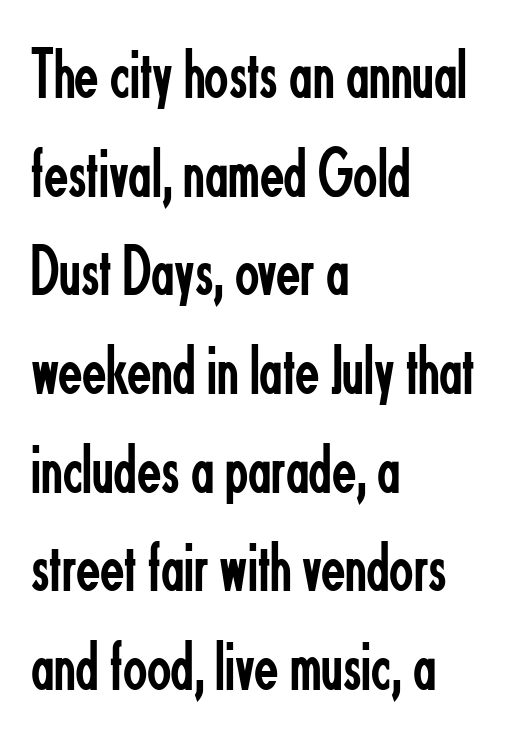
Q: Is the text bold? A: No.
Q: Is the text italic (slanted)? A: No, it is upright.
Q: Is the typeface a serif or a sans-serif typeface? A: Sans-serif.
Q: Is the text underlined? A: No.
Q: How is the paragraph aligned? A: Left-aligned.
Q: Is the spacing between letters normal or unusually wide? A: Normal.
Q: Is the spacing between lines tight, normal or loose? A: Normal.
Q: Width (condensed, normal, or wide)? A: Condensed.
Q: Stroke contrast? A: Low.
Q: x-height? A: Small.
Q: Monospaced? A: No.
